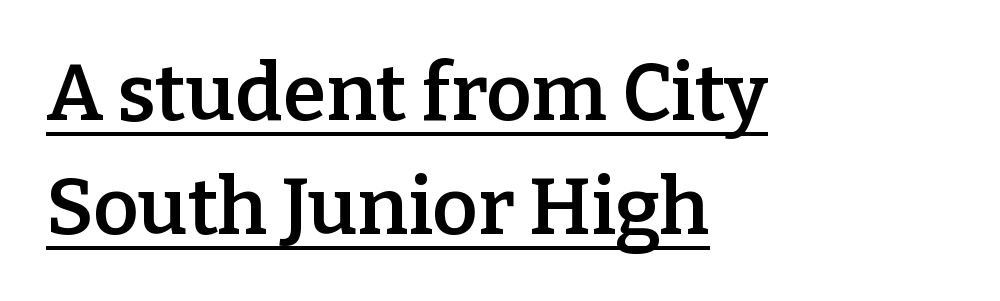
{"serif": "yes", "italic": "no", "bold": "semi", "weight": "semibold", "width": "normal", "stroke_contrast": "low", "x_height": "medium", "monospaced": "no", "underline": "yes", "align": "left", "line_spacing": "normal", "line_spacing_ratio": 1.44, "letter_spacing": "normal", "letter_spacing_em": 0.0, "glyph_px": 79}
